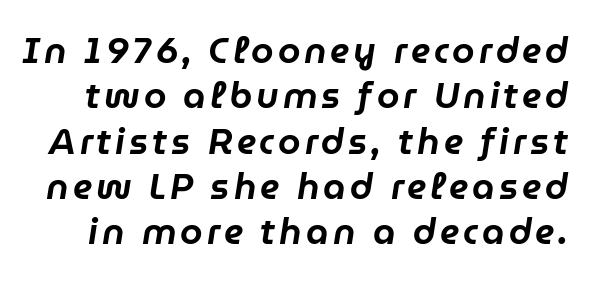
The image shows 36 px text type, italic (leaning right); set normal line spacing (1.26x), not underlined; low stroke contrast and a medium x-height.
